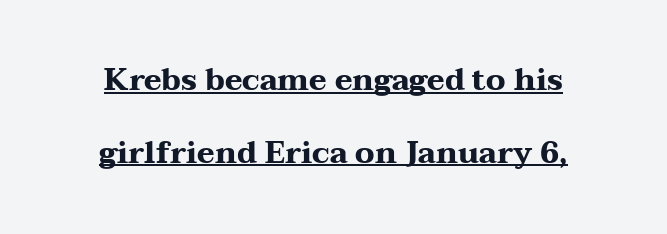
The image shows 30 px heavy, wide serif type, upright; set centered, loose line spacing (2.42x), normal letter spacing, underlined; medium stroke contrast and a medium x-height.
